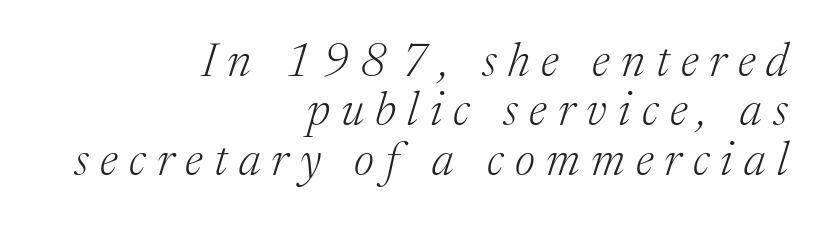
The image shows 47 px light serif type, italic (leaning right); set right-aligned, tight line spacing (1.05x), unusually wide letter spacing (+0.24 em), not underlined; medium stroke contrast and a medium x-height.
